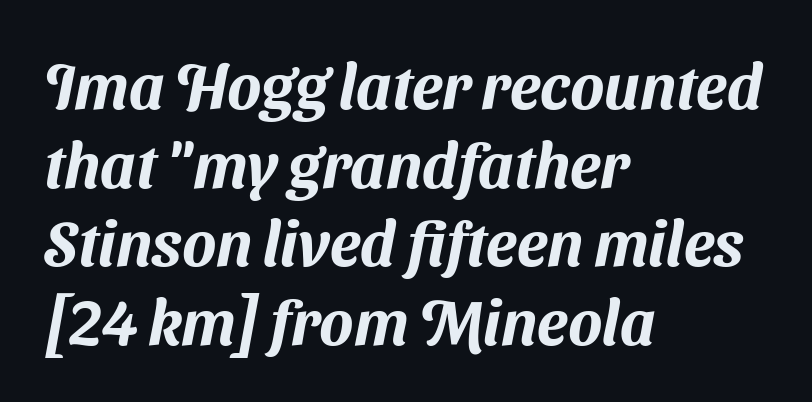
The image shows 63 px sans-serif type; set left-aligned, normal line spacing (1.25x), normal letter spacing, not underlined; medium stroke contrast and a medium x-height.
